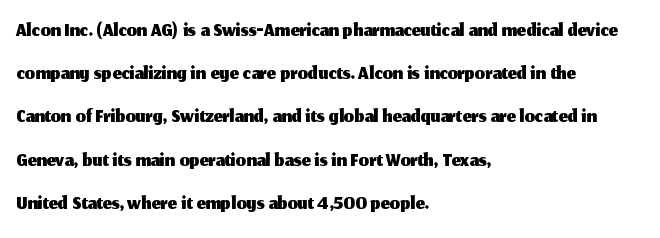
{"serif": "no", "italic": "no", "width": "normal", "stroke_contrast": "medium", "x_height": "medium", "monospaced": "no", "underline": "no", "align": "left", "line_spacing": "normal", "line_spacing_ratio": 1.35, "letter_spacing": "normal", "letter_spacing_em": 0.0, "glyph_px": 32}
